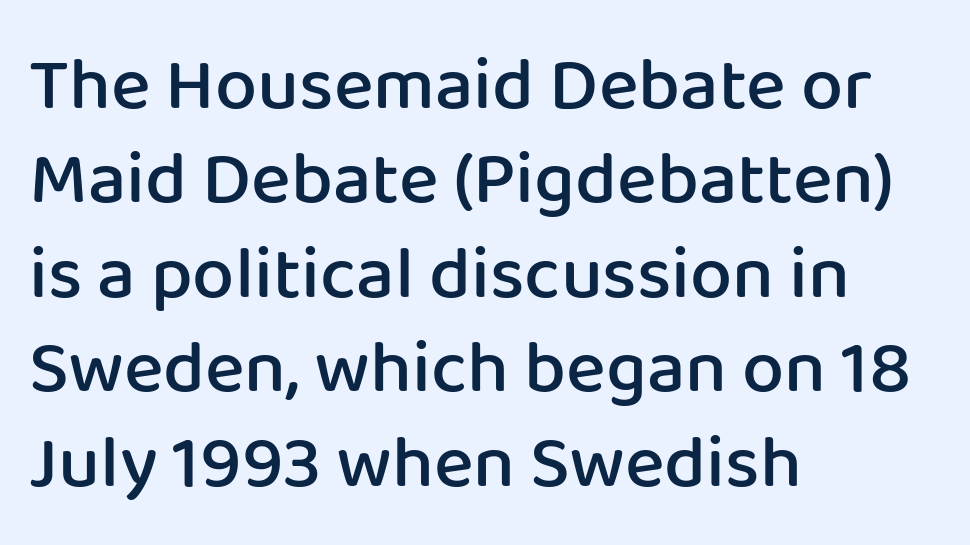
{"serif": "no", "italic": "no", "bold": "semi", "weight": "semibold", "width": "normal", "stroke_contrast": "low", "x_height": "medium", "monospaced": "no", "underline": "no", "align": "left", "line_spacing": "normal", "line_spacing_ratio": 1.26, "letter_spacing": "normal", "letter_spacing_em": 0.0, "glyph_px": 75}
